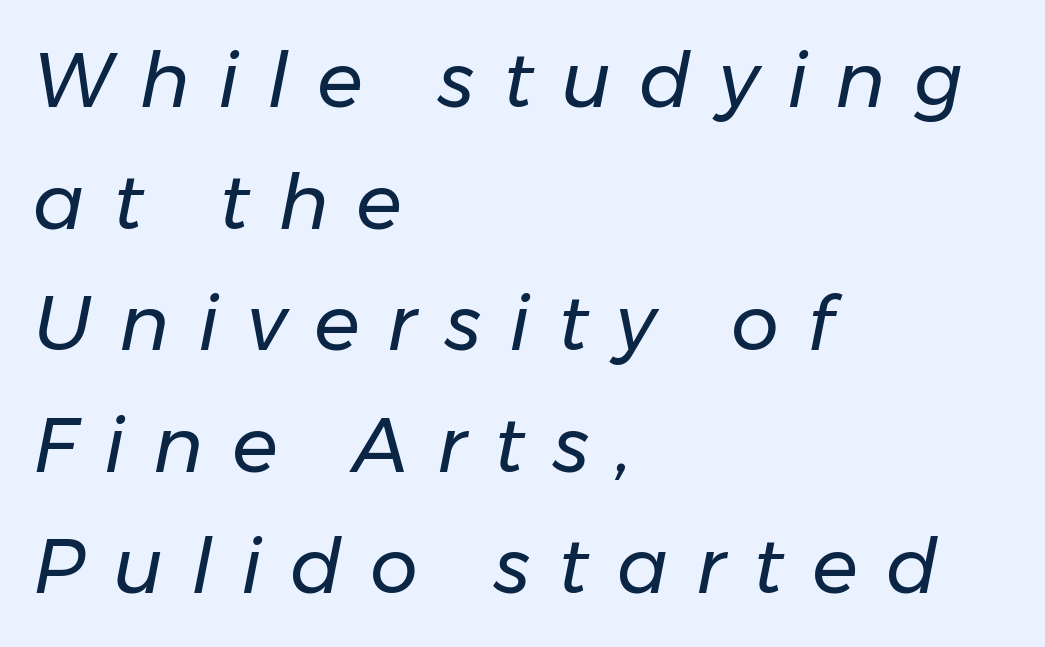
Q: Is the text bold? A: No.
Q: Is the text italic (slanted)? A: Yes, it leans right by about 11 degrees.
Q: Is the text underlined? A: No.
Q: How is the paragraph aligned? A: Left-aligned.
Q: Is the spacing between letters normal or unusually wide? A: Unusually wide.
Q: Is the spacing between lines tight, normal or loose? A: Normal.
Q: Width (condensed, normal, or wide)? A: Normal.
Q: Stroke contrast? A: Low.
Q: x-height? A: Medium.
Q: Monospaced? A: No.
